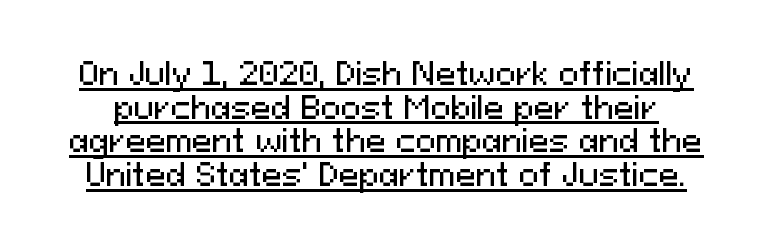
The image shows 30 px sans-serif type, upright; set tight line spacing (1.12x), normal letter spacing, underlined; medium stroke contrast and a medium x-height.
